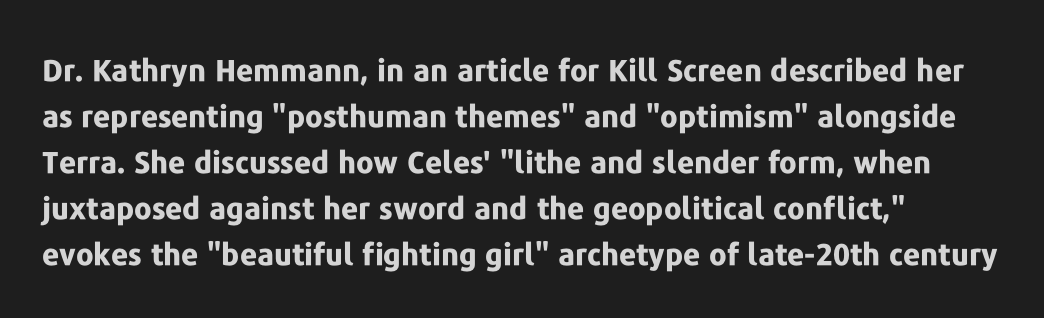
The image shows 30 px bold sans-serif type, upright; set left-aligned, normal line spacing (1.53x), normal letter spacing, not underlined; low stroke contrast and a medium x-height.
